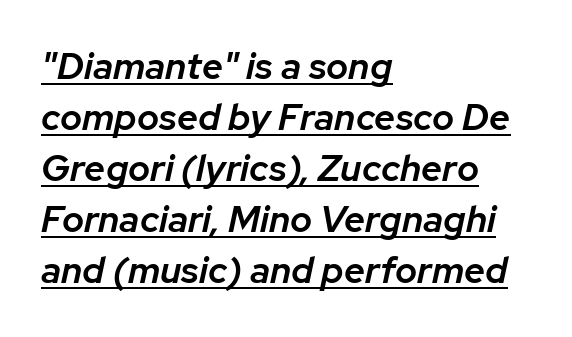
Q: Is the text bold? A: Semi-bold.
Q: Is the text italic (slanted)? A: Yes, it leans right by about 12 degrees.
Q: Is the text underlined? A: Yes.
Q: How is the paragraph aligned? A: Left-aligned.
Q: Is the spacing between letters normal or unusually wide? A: Normal.
Q: Is the spacing between lines tight, normal or loose? A: Normal.
Q: Width (condensed, normal, or wide)? A: Normal.
Q: Stroke contrast? A: Low.
Q: x-height? A: Medium.
Q: Monospaced? A: No.
